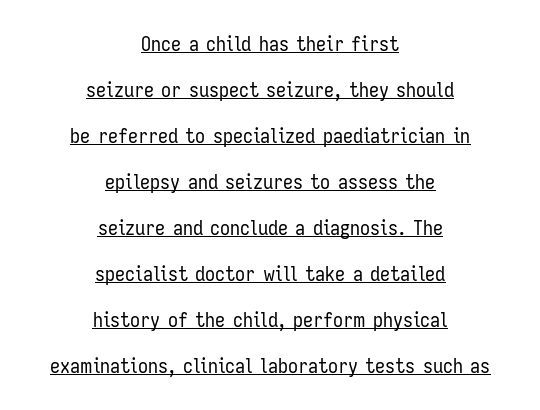
Q: Is the text bold? A: No.
Q: Is the text italic (slanted)? A: No, it is upright.
Q: Is the text underlined? A: Yes.
Q: How is the paragraph aligned? A: Centered.
Q: Is the spacing between letters normal or unusually wide? A: Normal.
Q: Is the spacing between lines tight, normal or loose? A: Loose.
